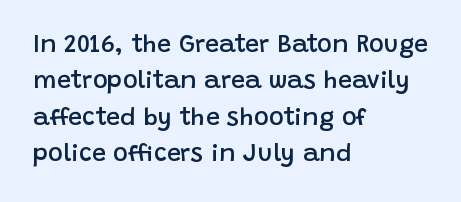
Q: Is the text bold? A: Semi-bold.
Q: Is the text italic (slanted)? A: No, it is upright.
Q: Is the text underlined? A: No.
Q: How is the paragraph aligned? A: Left-aligned.
Q: Is the spacing between letters normal or unusually wide? A: Normal.
Q: Is the spacing between lines tight, normal or loose? A: Normal.
